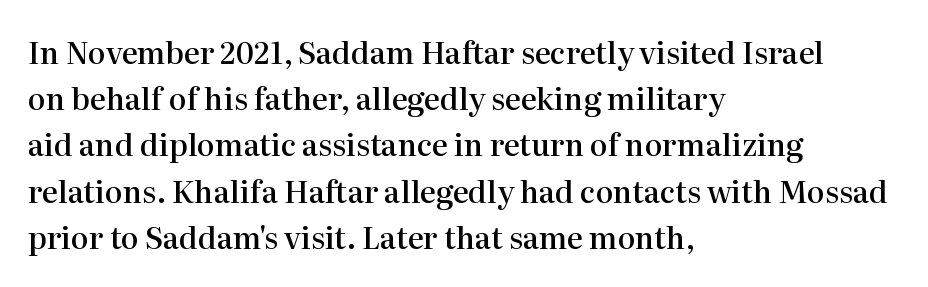
The image shows 30 px semibold serif type, upright; set left-aligned, normal line spacing (1.54x), normal letter spacing, not underlined; high stroke contrast and a medium x-height.
